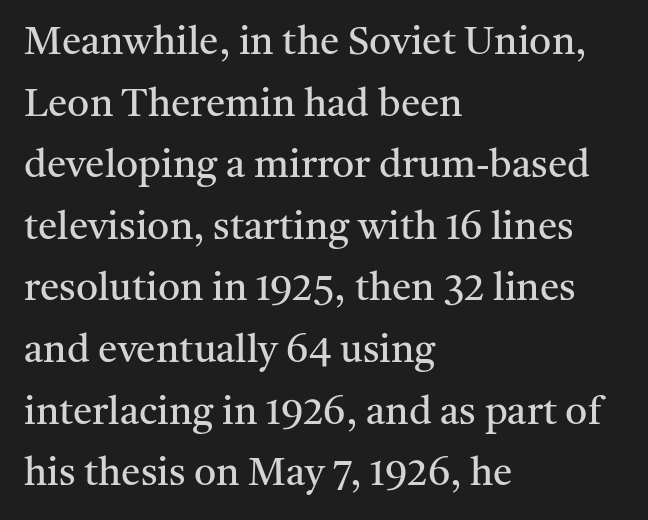
{"serif": "yes", "italic": "no", "bold": "no", "weight": "regular", "width": "normal", "stroke_contrast": "medium", "x_height": "medium", "monospaced": "no", "underline": "no", "align": "left", "line_spacing": "normal", "line_spacing_ratio": 1.58, "letter_spacing": "normal", "letter_spacing_em": 0.0, "glyph_px": 39}
